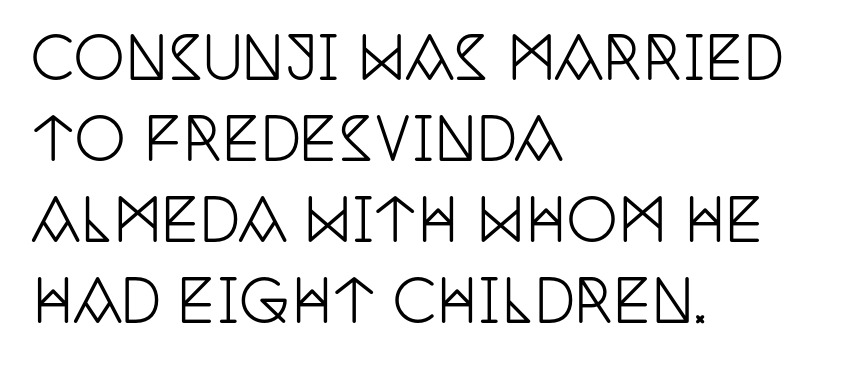
Nobody drew a line under any word here. The gaps between neighbouring characters are ordinary and unremarkable. Each letter keeps its own natural width here, so spacing adapts to shape. This rendering uses left alignment, leaving the right contour irregular.
